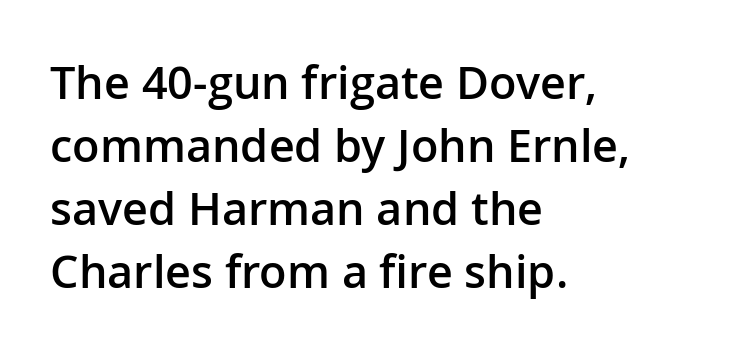
Q: Is the text bold? A: Semi-bold.
Q: Is the text italic (slanted)? A: No, it is upright.
Q: Is the typeface a serif or a sans-serif typeface? A: Sans-serif.
Q: Is the text underlined? A: No.
Q: How is the paragraph aligned? A: Left-aligned.
Q: Is the spacing between letters normal or unusually wide? A: Normal.
Q: Is the spacing between lines tight, normal or loose? A: Normal.
Q: Width (condensed, normal, or wide)? A: Normal.
Q: Stroke contrast? A: Low.
Q: x-height? A: Medium.
Q: Monospaced? A: No.
